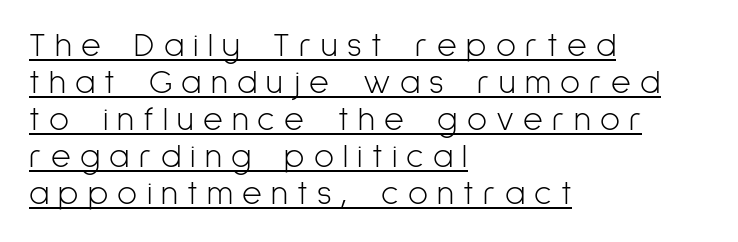
The image shows 34 px light, condensed sans-serif type, upright; set left-aligned, tight line spacing (1.09x), unusually wide letter spacing (+0.27 em), underlined; low stroke contrast and a medium x-height.
